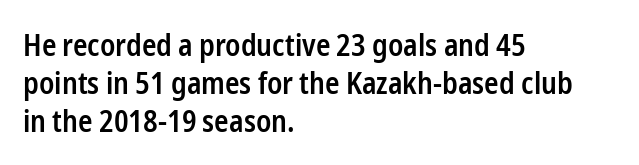
Q: Is the text bold? A: Semi-bold.
Q: Is the text italic (slanted)? A: No, it is upright.
Q: Is the typeface a serif or a sans-serif typeface? A: Sans-serif.
Q: Is the text underlined? A: No.
Q: How is the paragraph aligned? A: Left-aligned.
Q: Is the spacing between letters normal or unusually wide? A: Normal.
Q: Is the spacing between lines tight, normal or loose? A: Normal.
Q: Width (condensed, normal, or wide)? A: Condensed.
Q: Stroke contrast? A: Low.
Q: x-height? A: Medium.
Q: Monospaced? A: No.
